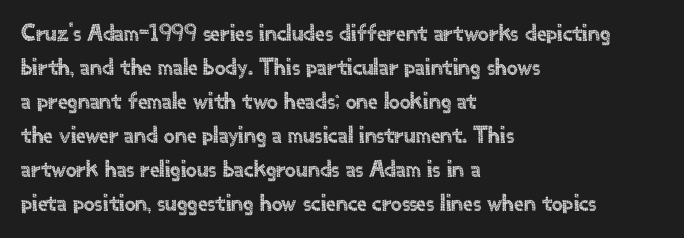
Q: Is the text italic (slanted)? A: No, it is upright.
Q: Is the text underlined? A: No.
Q: How is the paragraph aligned? A: Left-aligned.
Q: Is the spacing between letters normal or unusually wide? A: Normal.
Q: Is the spacing between lines tight, normal or loose? A: Normal.
